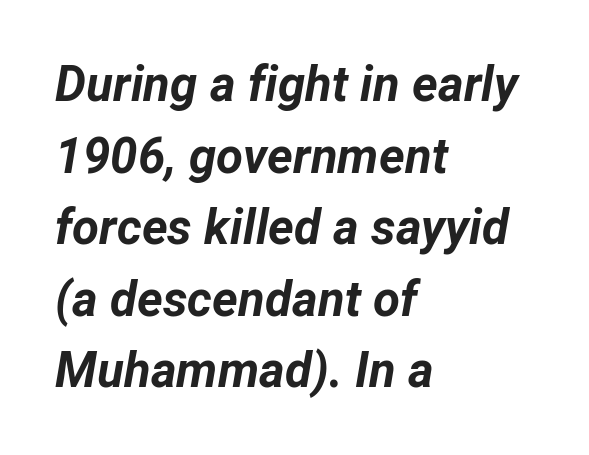
The image shows 49 px bold type, italic (leaning right); set left-aligned, normal line spacing (1.46x), normal letter spacing, not underlined; low stroke contrast and a medium x-height.
